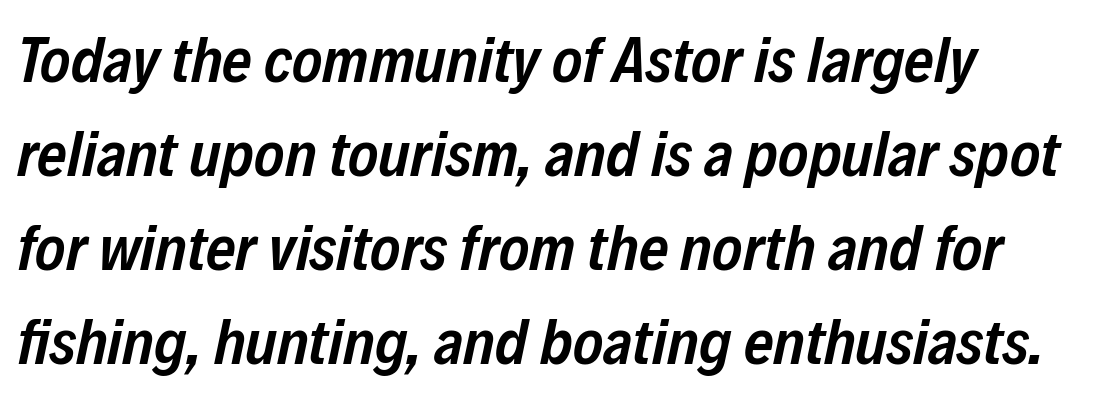
Standard letterfit; no display-style spreading of the glyphs. Honestly, there is no underline to notice here at all. Each letter keeps its own natural width here, so spacing adapts to shape. These words are printed semibold, heavier than regular yet not bold. The axis of the letterforms is tilted away from vertical.
